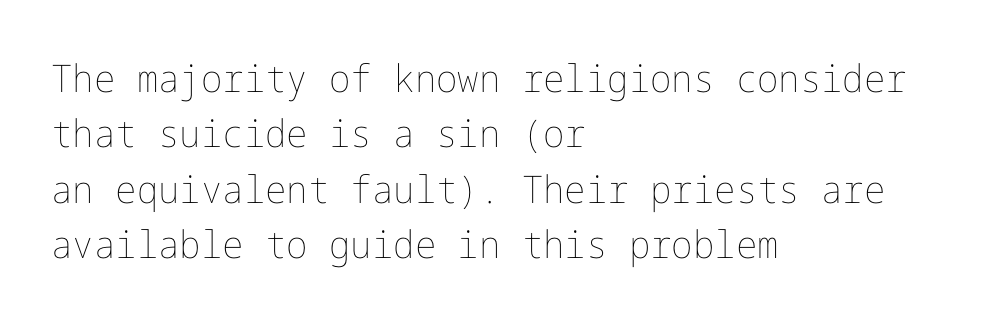
The image shows 38 px thin type, upright; set left-aligned, normal line spacing (1.46x), normal letter spacing, not underlined; low stroke contrast and a medium x-height.
